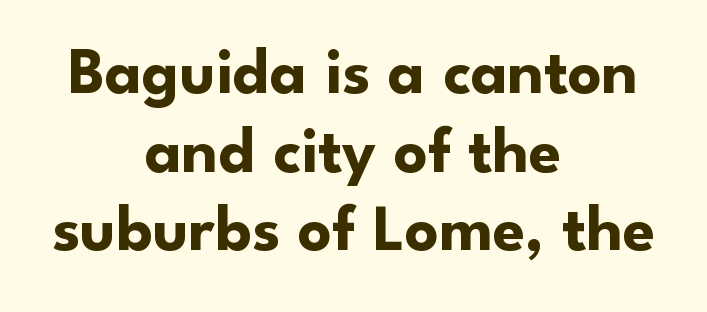
The image shows 66 px bold sans-serif type, upright; set centered, line spacing 1.19x, normal letter spacing, not underlined; low stroke contrast and a small x-height.
